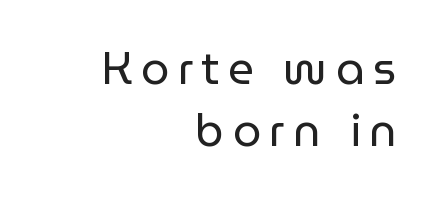
Q: Is the text bold? A: No.
Q: Is the text italic (slanted)? A: No, it is upright.
Q: Is the typeface a serif or a sans-serif typeface? A: Sans-serif.
Q: Is the text underlined? A: No.
Q: How is the paragraph aligned? A: Right-aligned.
Q: Is the spacing between lines tight, normal or loose? A: Normal.
Q: Width (condensed, normal, or wide)? A: Normal.
Q: Stroke contrast? A: Low.
Q: x-height? A: Medium.
Q: Monospaced? A: No.
